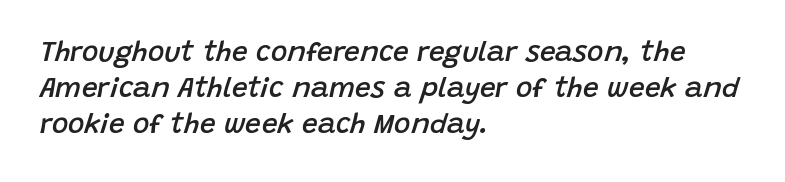
The passage shown stacks its lines at a standard gap. The glyphs have the mass of a demibold cut, below bold. You can tell it's italic because the verticals aren't actually vertical. Here the designer chose a conventional face with non-uniform glyph widths. Underline: absent. The compositor pushed each line to the left boundary.
